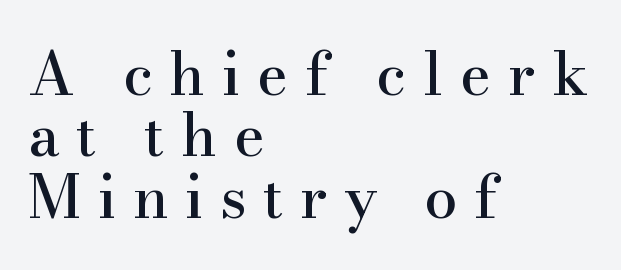
{"serif": "yes", "italic": "no", "width": "normal", "stroke_contrast": "high", "x_height": "small", "monospaced": "no", "underline": "no", "align": "left", "line_spacing": "tight", "line_spacing_ratio": 1.04, "letter_spacing": "wide", "letter_spacing_em": 0.28, "glyph_px": 59}
